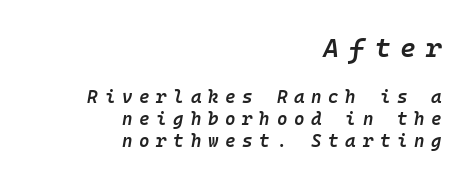
The image shows 27 px text type, italic (leaning right); set right-aligned, line spacing 1.23x, unusually wide letter spacing (+0.37 em), not underlined; the first (top) block is 1.5x larger.
